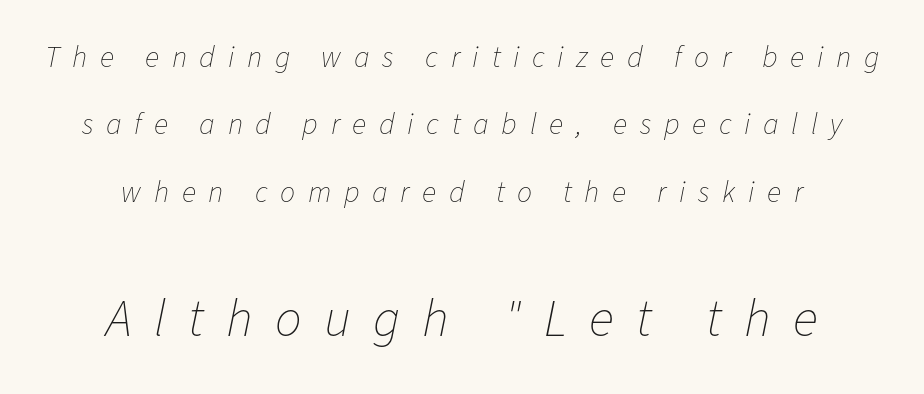
Q: Is the text bold? A: No.
Q: Is the text italic (slanted)? A: Yes, it leans right by about 11 degrees.
Q: Is the text underlined? A: No.
Q: How is the paragraph aligned? A: Centered.
Q: Is the spacing between letters normal or unusually wide? A: Unusually wide.
Q: Is the spacing between lines tight, normal or loose? A: Loose.
Q: Which block of text is set in a larger size, the first (top) or the second (bottom)? A: The second (bottom) one.
Q: Width (condensed, normal, or wide)? A: Normal.
Q: Stroke contrast? A: Low.
Q: x-height? A: Medium.
Q: Monospaced? A: No.
